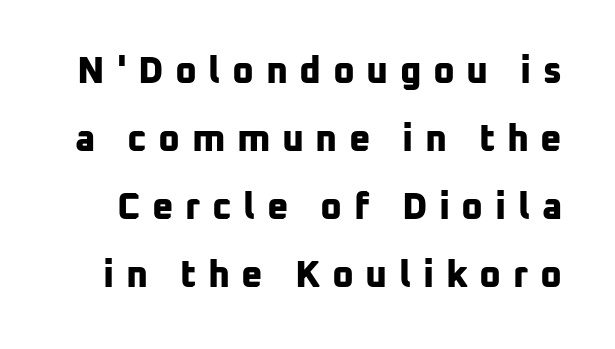
Q: Is the text bold? A: Yes.
Q: Is the typeface a serif or a sans-serif typeface? A: Sans-serif.
Q: Is the text underlined? A: No.
Q: Is the spacing between letters normal or unusually wide? A: Unusually wide.
Q: Width (condensed, normal, or wide)? A: Normal.
Q: Stroke contrast? A: Low.
Q: x-height? A: Medium.
Q: Monospaced? A: No.
